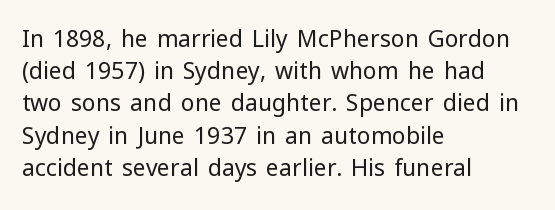
The image shows 23 px text type, upright; set left-aligned, normal line spacing (1.4x), normal letter spacing, not underlined.
